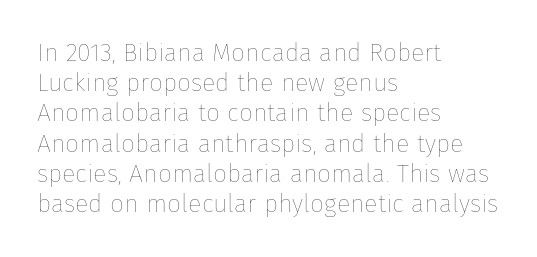
The image shows 25 px text type, upright; set left-aligned, line spacing 1.21x, normal letter spacing, not underlined.
